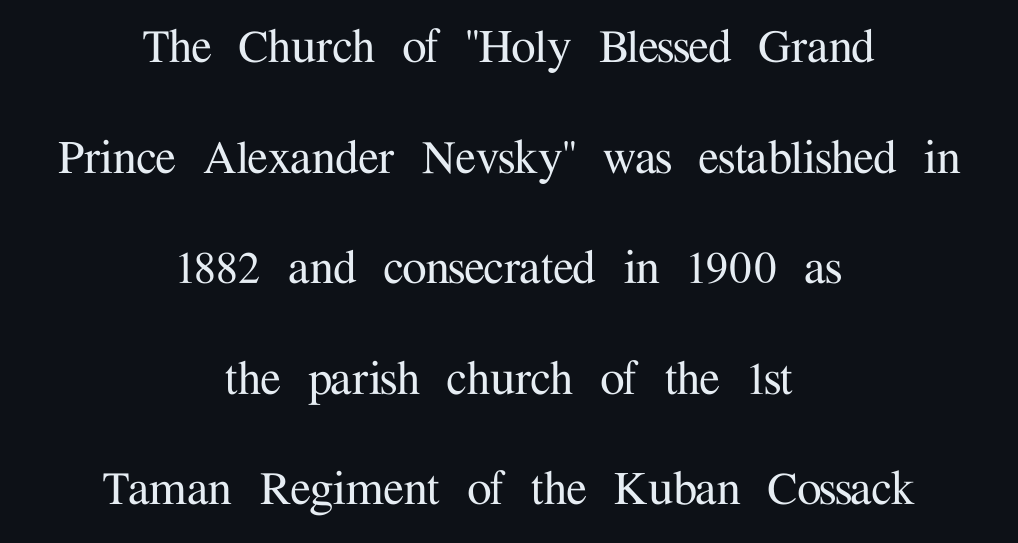
The image shows 55 px serif type, upright; set centered, loose line spacing (2.01x), normal letter spacing, not underlined; medium stroke contrast and a medium x-height.
